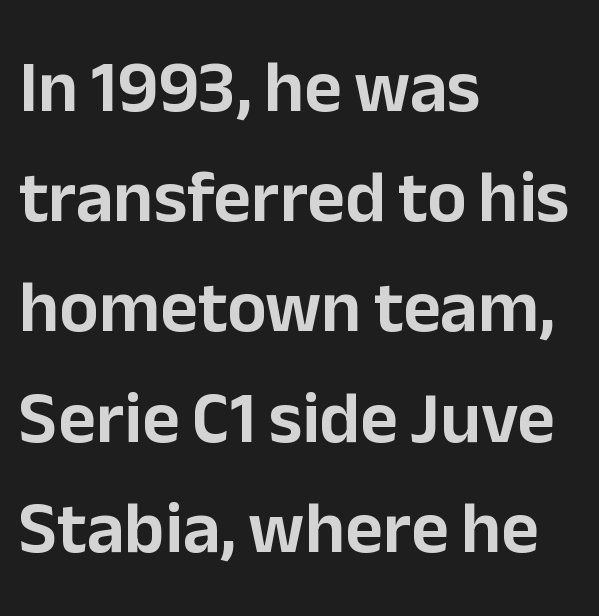
{"serif": "no", "italic": "no", "width": "normal", "stroke_contrast": "low", "x_height": "medium", "monospaced": "no", "underline": "no", "align": "left", "line_spacing": "normal", "line_spacing_ratio": 1.51, "letter_spacing": "normal", "letter_spacing_em": 0.0, "glyph_px": 73}
